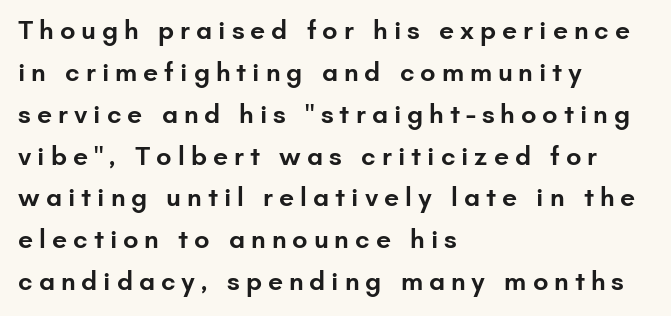
The image shows 27 px text type, upright; set left-aligned, normal line spacing (1.55x), unusually wide letter spacing (+0.22 em), not underlined.
